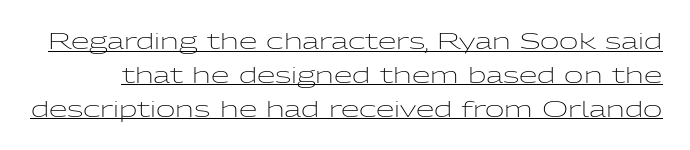
Q: Is the text bold? A: No.
Q: Is the text italic (slanted)? A: No, it is upright.
Q: Is the text underlined? A: Yes.
Q: Is the spacing between letters normal or unusually wide? A: Normal.
Q: Is the spacing between lines tight, normal or loose? A: Normal.
